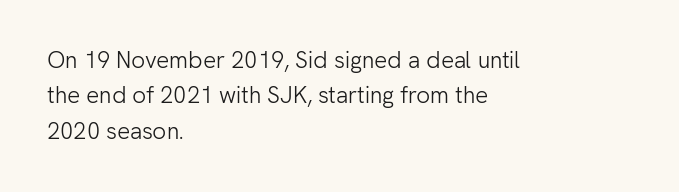
The face looks like a standard text weight, possibly lighter. Vertical strokes here are truly vertical. These lines keep a tight, regular rhythm from letter to letter. Leading matches the norm, producing a regular column. Left-aligned paragraph, ragged on the right. The space directly below the letters is spotless.
